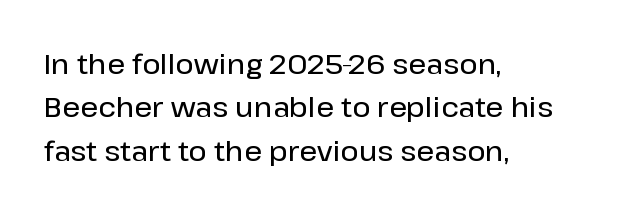
The image shows 28 px sans-serif type, upright; set left-aligned, normal line spacing (1.55x), normal letter spacing, not underlined; low stroke contrast and a medium x-height.
